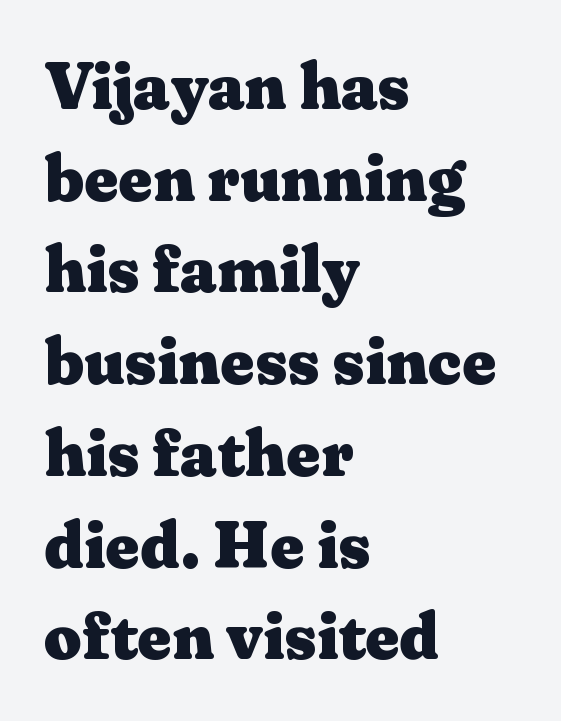
{"serif": "yes", "italic": "no", "bold": "yes", "weight": "heavy", "width": "wide", "stroke_contrast": "medium", "x_height": "medium", "monospaced": "no", "underline": "no", "align": "left", "line_spacing": "normal", "line_spacing_ratio": 1.39, "letter_spacing": "normal", "letter_spacing_em": 0.0, "glyph_px": 66}
